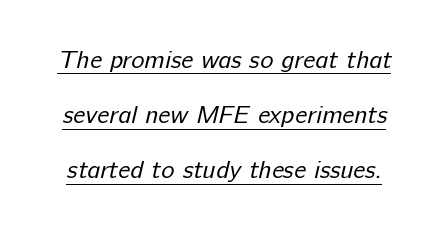
The image shows 25 px text type; set loose line spacing (2.21x), normal letter spacing, underlined.
